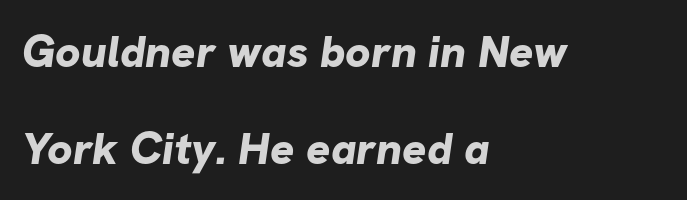
Q: Is the text bold? A: Yes.
Q: Is the typeface a serif or a sans-serif typeface? A: Sans-serif.
Q: Is the text underlined? A: No.
Q: How is the paragraph aligned? A: Left-aligned.
Q: Is the spacing between letters normal or unusually wide? A: Normal.
Q: Is the spacing between lines tight, normal or loose? A: Loose.
Q: Width (condensed, normal, or wide)? A: Normal.
Q: Stroke contrast? A: Low.
Q: x-height? A: Medium.
Q: Monospaced? A: No.
